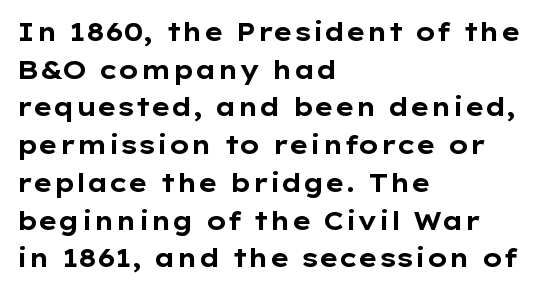
Q: Is the text bold? A: Yes.
Q: Is the text italic (slanted)? A: No, it is upright.
Q: Is the text underlined? A: No.
Q: How is the paragraph aligned? A: Left-aligned.
Q: Is the spacing between letters normal or unusually wide? A: Normal.
Q: Is the spacing between lines tight, normal or loose? A: Normal.
